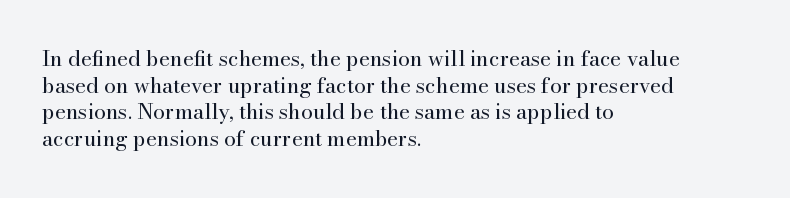
Q: Is the text bold? A: No.
Q: Is the text italic (slanted)? A: No, it is upright.
Q: Is the text underlined? A: No.
Q: How is the paragraph aligned? A: Left-aligned.
Q: Is the spacing between letters normal or unusually wide? A: Normal.
Q: Is the spacing between lines tight, normal or loose? A: Normal.
